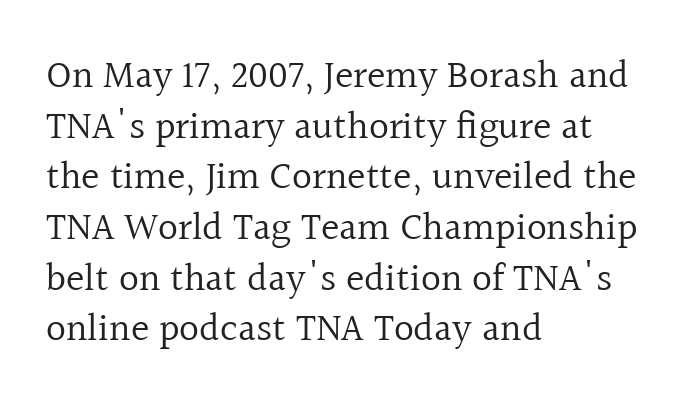
In terms of letterspacing, this is plain default setting. The letters carry serifs — small finishing strokes at the ends of their stems. Proportional: the letters do not fall into vertical columns. The specimen reads as upright at a glance. Anything drawn beneath the words? Only blank space.
